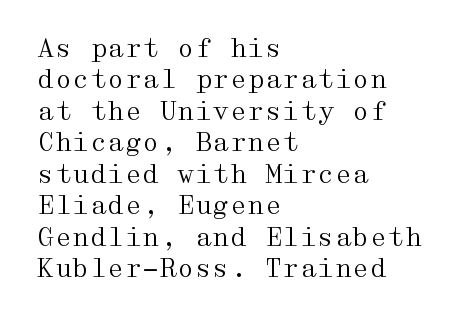
Q: Is the text bold? A: No.
Q: Is the text italic (slanted)? A: No, it is upright.
Q: Is the text underlined? A: No.
Q: How is the paragraph aligned? A: Left-aligned.
Q: Is the spacing between letters normal or unusually wide? A: Normal.
Q: Is the spacing between lines tight, normal or loose? A: Normal.
